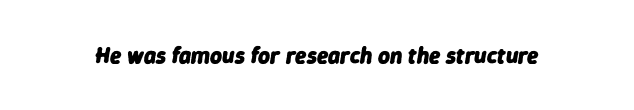
{"italic": "yes", "lean": "right", "slant_degrees": 9, "bold": "yes", "underline": "no", "letter_spacing": "normal", "letter_spacing_em": 0.0, "glyph_px": 23}
